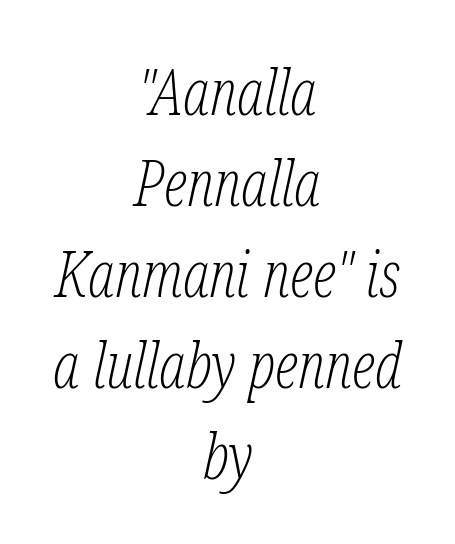
The image shows 64 px light, condensed serif type, italic (leaning right); set centered, normal line spacing (1.42x), normal letter spacing, not underlined; low stroke contrast and a medium x-height.
